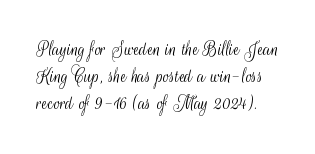
Q: Is the text bold? A: No.
Q: Is the text italic (slanted)? A: Yes.
Q: Is the text underlined? A: No.
Q: Is the spacing between letters normal or unusually wide? A: Normal.
Q: Is the spacing between lines tight, normal or loose? A: Normal.
